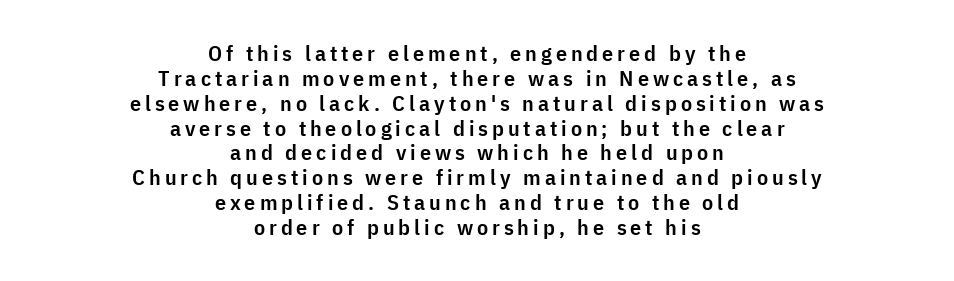
Q: Is the text bold? A: Semi-bold.
Q: Is the text italic (slanted)? A: No, it is upright.
Q: Is the text underlined? A: No.
Q: How is the paragraph aligned? A: Centered.
Q: Is the spacing between lines tight, normal or loose? A: Tight.
